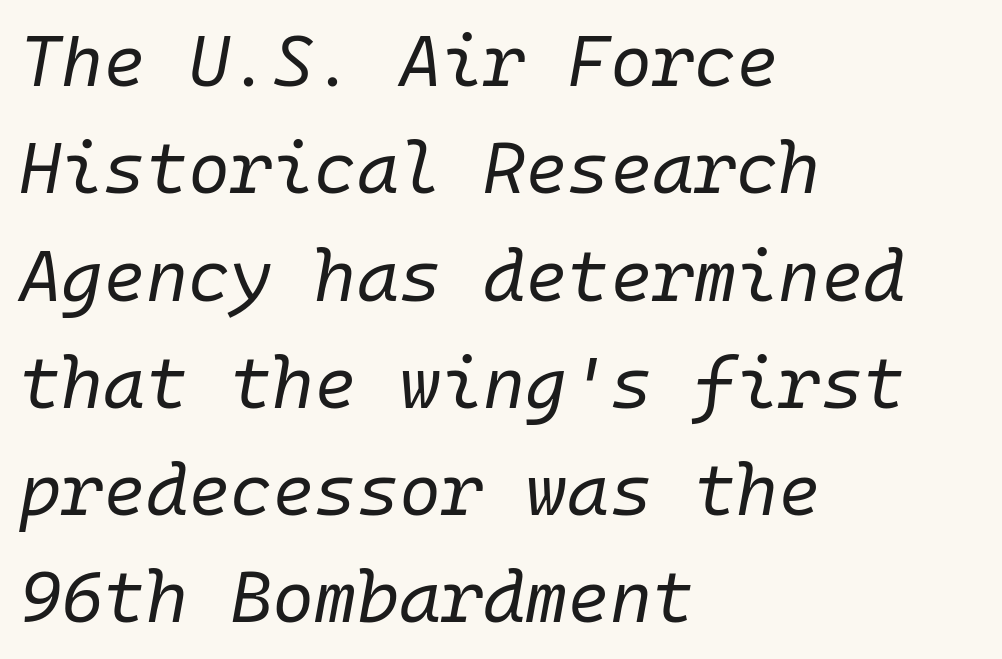
Q: Is the text bold? A: No.
Q: Is the text italic (slanted)? A: Yes, it leans right by about 10 degrees.
Q: Is the text underlined? A: No.
Q: How is the paragraph aligned? A: Left-aligned.
Q: Is the spacing between letters normal or unusually wide? A: Normal.
Q: Is the spacing between lines tight, normal or loose? A: Normal.
Q: Width (condensed, normal, or wide)? A: Normal.
Q: Stroke contrast? A: Low.
Q: x-height? A: Medium.
Q: Monospaced? A: Yes.
